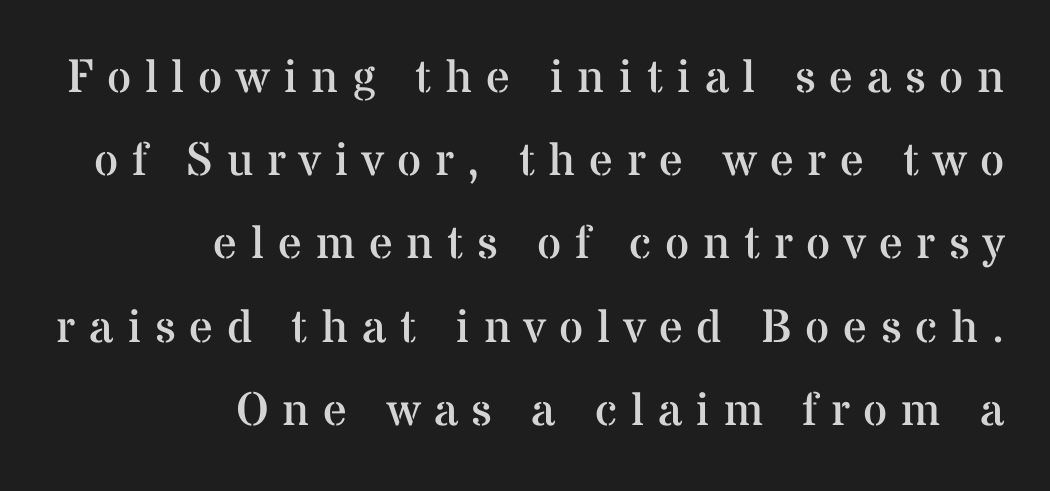
{"serif": "yes", "italic": "no", "bold": "no", "weight": "regular", "width": "normal", "stroke_contrast": "medium", "x_height": "medium", "monospaced": "no", "underline": "no", "align": "right", "line_spacing_ratio": 1.77, "letter_spacing": "wide", "letter_spacing_em": 0.29, "glyph_px": 47}
